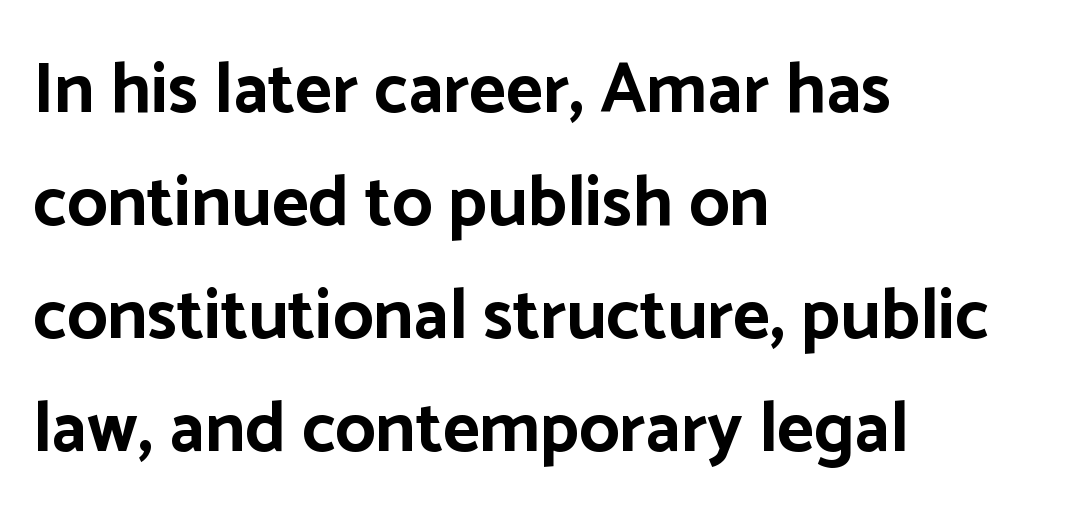
Note the varied advance widths — an 'i' is clearly narrower than an 'm'. Unmarked baselines from the first word to the last. Is the letter spacing exaggerated? No — it looks like the ordinary default. Leading matches the norm, producing a regular column. The passage is arranged the way most books set body copy — flush left. A full-strength bold gives these letters their thick strokes.
